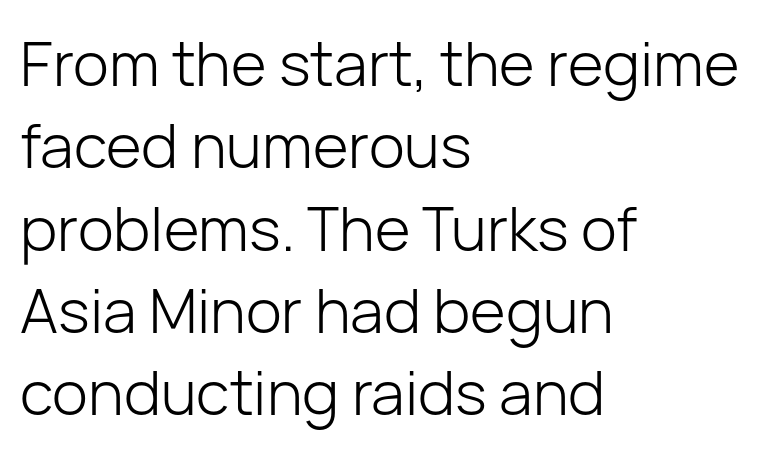
A roman cut, with each character standing at attention. Unmarked baselines from the first word to the last. Short note: letters normally spaced. Summary of vertical rhythm: regular, with standard interline spacing.
